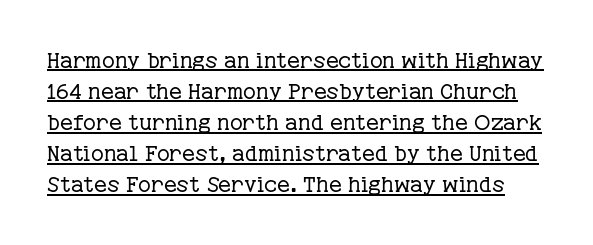
The rendering uses a moderate line-height, typical for paragraphs. Glance below the letters and you will spot a drawn line. Weight class: somewhere from thin through regular. Students, note that the glyphs here touch the page at normal intervals. The lettering holds an erect, upright posture throughout.
